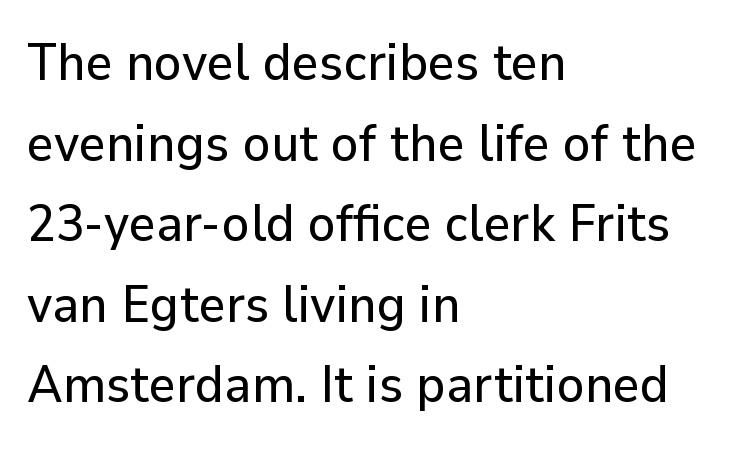
The image shows 52 px sans-serif type, upright; set left-aligned, normal line spacing (1.55x), normal letter spacing, not underlined; low stroke contrast and a medium x-height.
